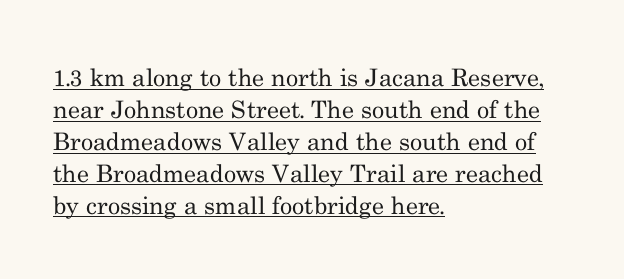
{"italic": "no", "bold": "no", "underline": "yes", "align": "left", "line_spacing": "normal", "line_spacing_ratio": 1.33, "letter_spacing": "normal", "letter_spacing_em": 0.0, "glyph_px": 24}
